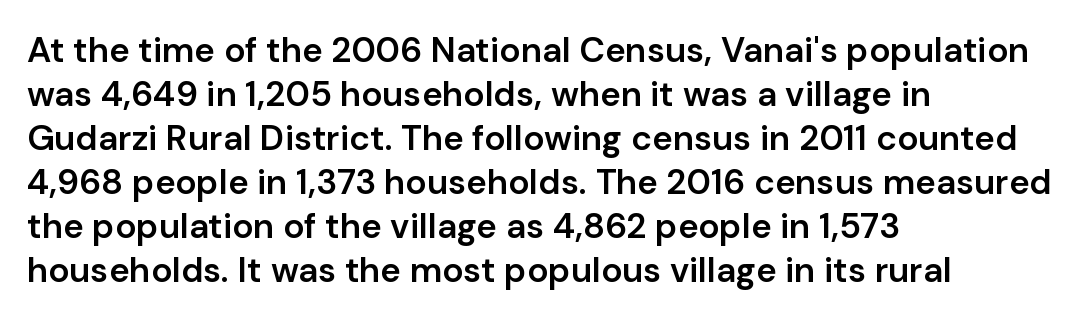
The face used here is a semibold: visibly heavier than regular, lighter than bold. Vertical strokes here are truly vertical. The rendering shows plain stroke endings on the letterforms — a sans-serif design. Regarding leading, the lines here are spaced in the standard way. The face used here is proportionally spaced, like ordinary book or web type.
